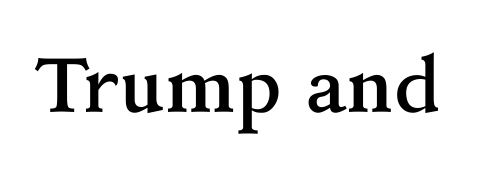
The image shows 77 px semibold serif type, upright; set normal letter spacing, not underlined; medium stroke contrast and a medium x-height.
